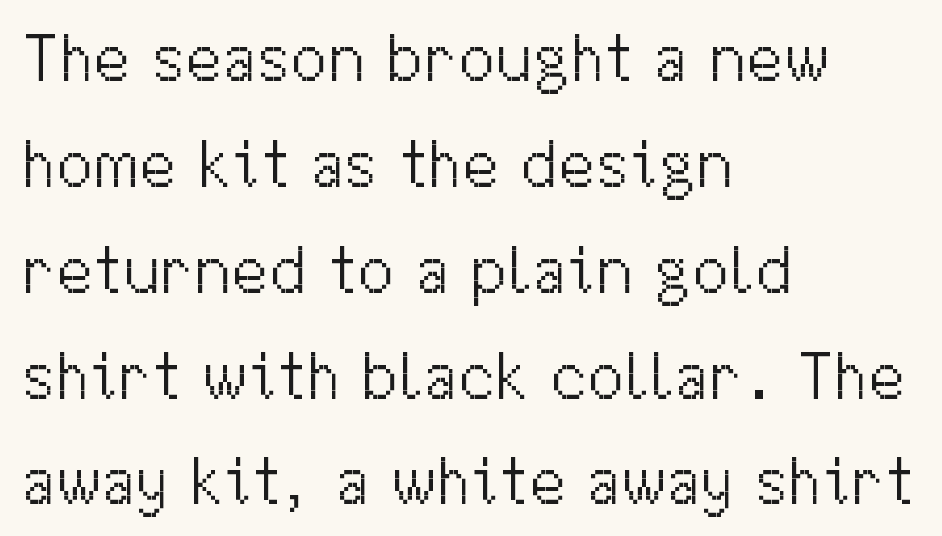
Q: Is the text bold? A: No.
Q: Is the text italic (slanted)? A: No, it is upright.
Q: Is the typeface a serif or a sans-serif typeface? A: Sans-serif.
Q: Is the text underlined? A: No.
Q: How is the paragraph aligned? A: Left-aligned.
Q: Is the spacing between letters normal or unusually wide? A: Normal.
Q: Is the spacing between lines tight, normal or loose? A: Normal.
Q: Width (condensed, normal, or wide)? A: Normal.
Q: Stroke contrast? A: Medium.
Q: x-height? A: Medium.
Q: Monospaced? A: No.
